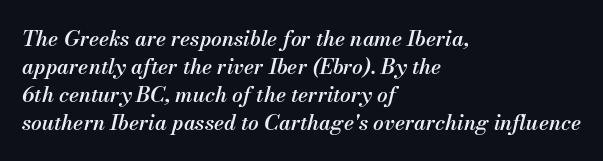
The image shows 21 px text type, italic (leaning right); set left-aligned, normal line spacing (1.33x), normal letter spacing, not underlined.
